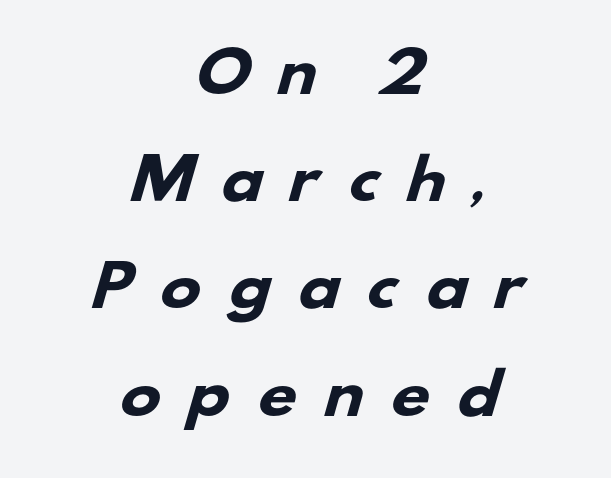
{"serif": "no", "bold": "yes", "weight": "heavy", "width": "wide", "stroke_contrast": "low", "x_height": "small", "monospaced": "no", "underline": "no", "align": "center", "line_spacing": "loose", "line_spacing_ratio": 1.95, "letter_spacing": "wide", "letter_spacing_em": 0.46, "glyph_px": 55}
